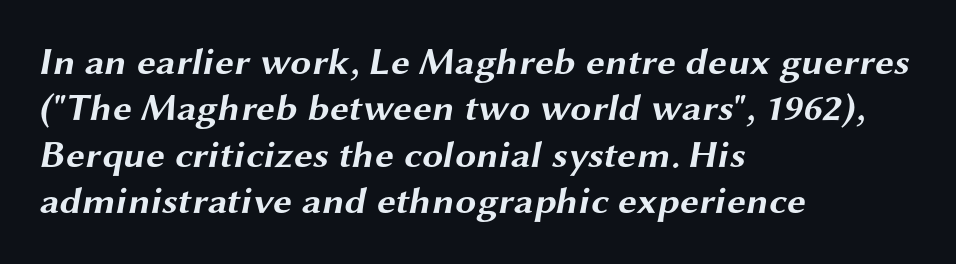
{"serif": "no", "bold": "yes", "weight": "bold", "width": "wide", "stroke_contrast": "medium", "x_height": "medium", "monospaced": "no", "underline": "no", "align": "left", "line_spacing_ratio": 1.22, "letter_spacing": "normal", "letter_spacing_em": 0.0, "glyph_px": 38}
